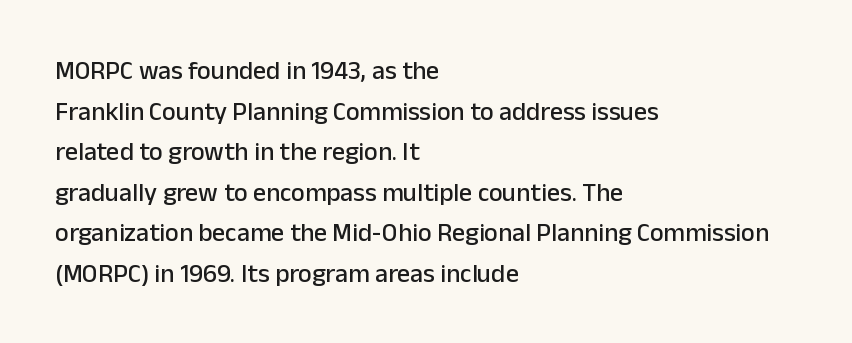
This rendering features lettering with no underline. How are the letters spaced? Ordinarily, with no added tracking. The setting favours the left margin, as ordinary paragraphs usually do. Does the lettering tilt? It doesn't — this is upright. Summary of vertical rhythm: regular, with standard interline spacing.
